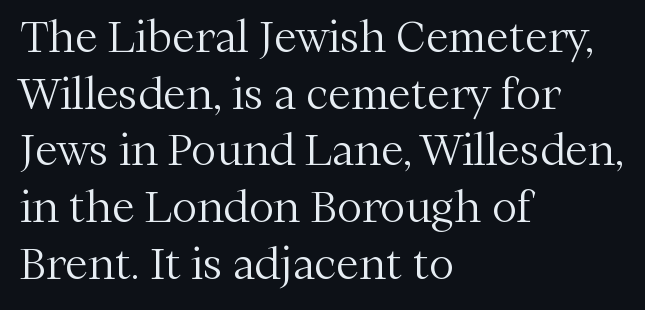
{"serif": "yes", "italic": "no", "bold": "no", "weight": "light", "width": "normal", "stroke_contrast": "medium", "x_height": "medium", "monospaced": "no", "underline": "no", "align": "left", "line_spacing": "normal", "line_spacing_ratio": 1.35, "letter_spacing": "normal", "letter_spacing_em": 0.0, "glyph_px": 42}
